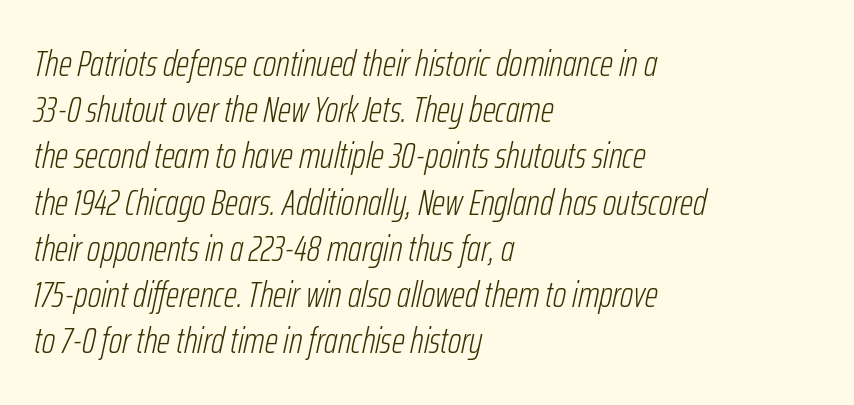
Bare-footed words on every line. Looks like regular typesetting: each glyph gets only the width it needs. Heaviness? Minimal to ordinary, like unemphasized prose. Each line starts at the same left margin while the right side varies. Does extra space separate the letters? No, they use regular spacing.
